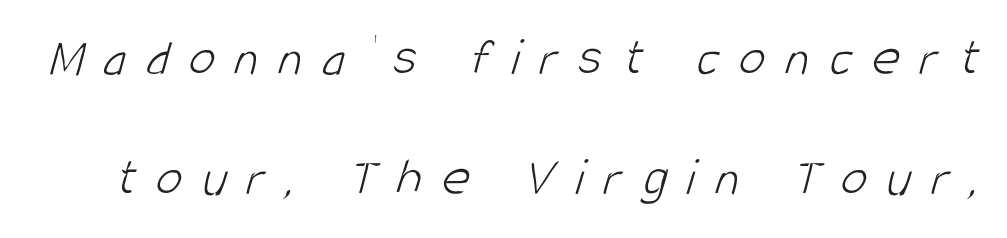
Proportional: the letters do not fall into vertical columns. The string is rendered with underlining switched off. This sample trades compactness for vertical openness between lines. Regarding serifs, this sample does without them. Caption: face not bold, strokes unweighted.
